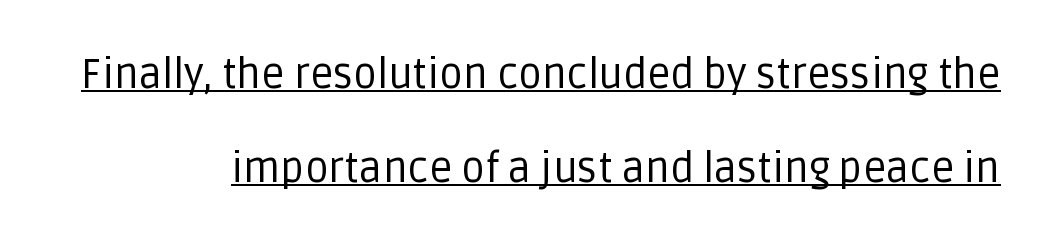
{"serif": "no", "italic": "no", "bold": "no", "weight": "regular", "width": "normal", "stroke_contrast": "low", "x_height": "large", "monospaced": "no", "underline": "yes", "line_spacing": "loose", "line_spacing_ratio": 2.29, "letter_spacing": "normal", "letter_spacing_em": 0.0, "glyph_px": 41}
